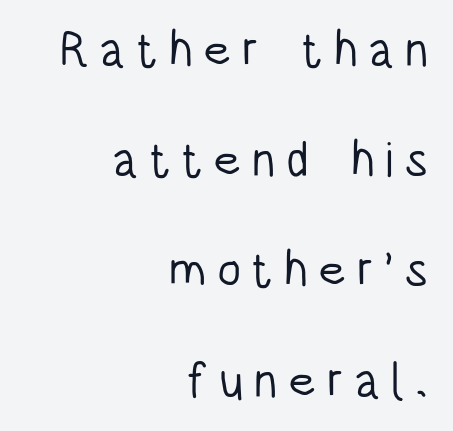
Q: Is the text bold? A: No.
Q: Is the text italic (slanted)? A: No, it is upright.
Q: Is the typeface a serif or a sans-serif typeface? A: Sans-serif.
Q: Is the text underlined? A: No.
Q: How is the paragraph aligned? A: Right-aligned.
Q: Is the spacing between letters normal or unusually wide? A: Unusually wide.
Q: Is the spacing between lines tight, normal or loose? A: Loose.
Q: Width (condensed, normal, or wide)? A: Condensed.
Q: Stroke contrast? A: Low.
Q: x-height? A: Large.
Q: Monospaced? A: No.
